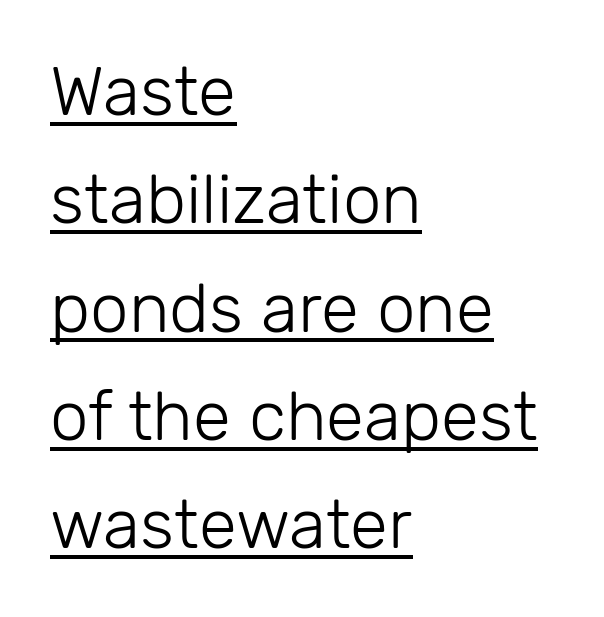
The image shows 69 px light sans-serif type, upright; set left-aligned, normal line spacing (1.57x), normal letter spacing, underlined; low stroke contrast and a medium x-height.
